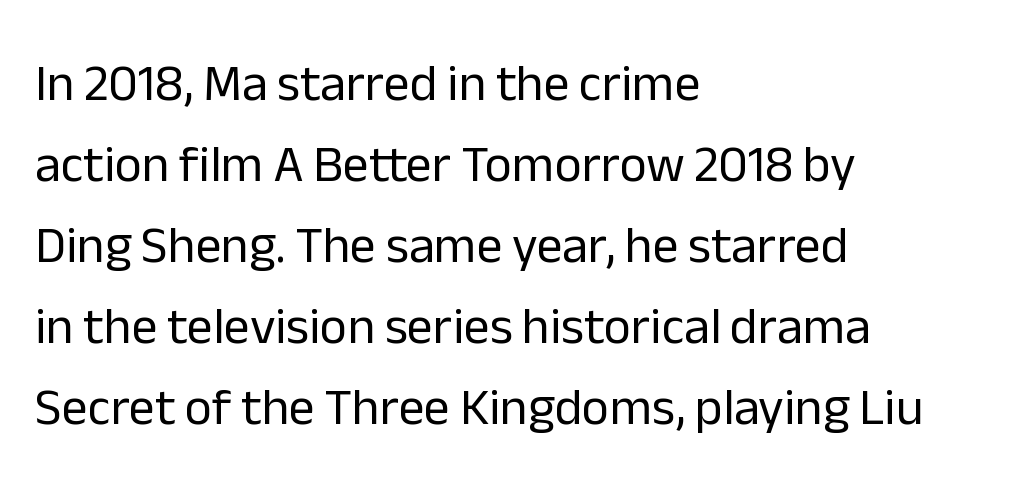
{"serif": "no", "italic": "no", "bold": "no", "weight": "regular", "width": "normal", "stroke_contrast": "low", "x_height": "medium", "monospaced": "no", "underline": "no", "align": "left", "line_spacing": "normal", "line_spacing_ratio": 1.56, "letter_spacing": "normal", "letter_spacing_em": 0.0, "glyph_px": 52}
